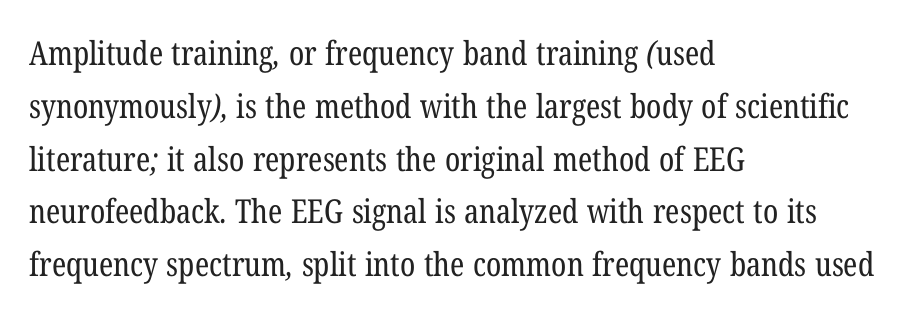
{"serif": "yes", "bold": "no", "weight": "regular", "width": "condensed", "stroke_contrast": "low", "x_height": "medium", "monospaced": "no", "underline": "no", "align": "left", "line_spacing": "normal", "line_spacing_ratio": 1.6, "letter_spacing": "normal", "letter_spacing_em": 0.0, "glyph_px": 33}
